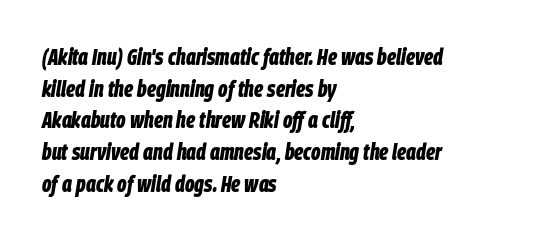
{"italic": "yes", "lean": "right", "slant_degrees": 9, "bold": "yes", "underline": "no", "align": "left", "line_spacing": "normal", "line_spacing_ratio": 1.38, "letter_spacing": "normal", "letter_spacing_em": 0.0, "glyph_px": 23}
